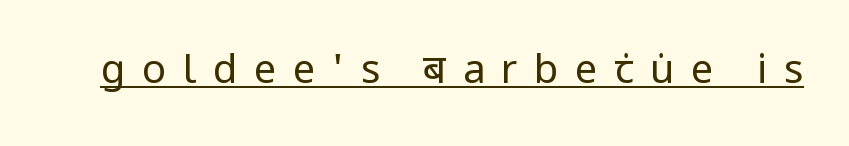
{"serif": "no", "italic": "no", "bold": "no", "weight": "regular", "width": "condensed", "stroke_contrast": "low", "x_height": "large", "monospaced": "no", "underline": "yes", "letter_spacing": "wide", "letter_spacing_em": 0.41, "glyph_px": 40}
